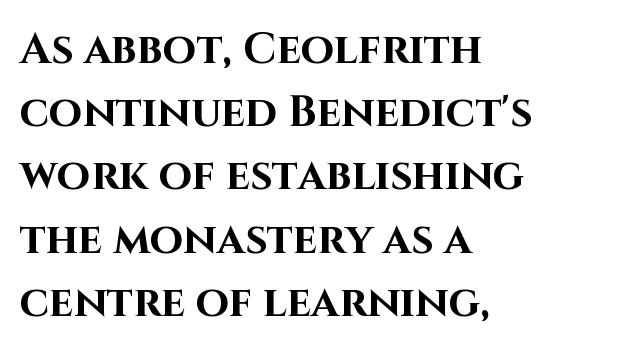
Characters remain perfectly vertical along every line. Decoration check: the copy has no underline. Grotesque or geometric, the face here clearly has no serifs. The letters advance in unequal steps, a hallmark of proportional type. Chunky letters — that's bold for sure. Tracking value appears to be zero — textbook default spacing.
